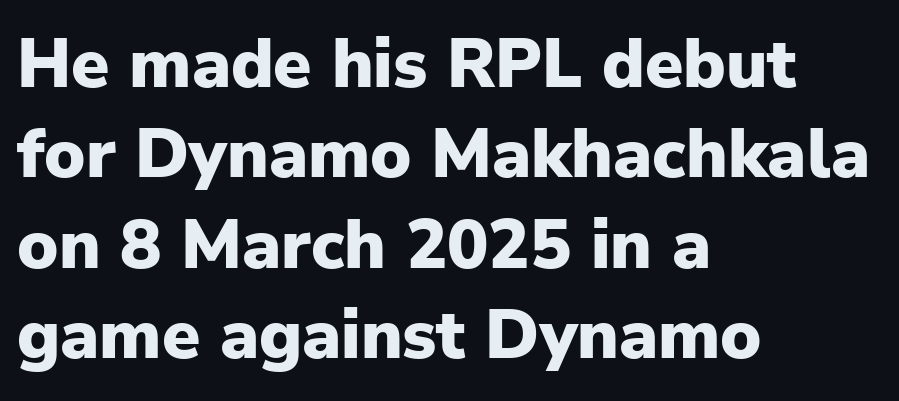
The image shows 69 px heavy sans-serif type, upright; set left-aligned, normal line spacing (1.31x), normal letter spacing, not underlined; low stroke contrast and a medium x-height.
